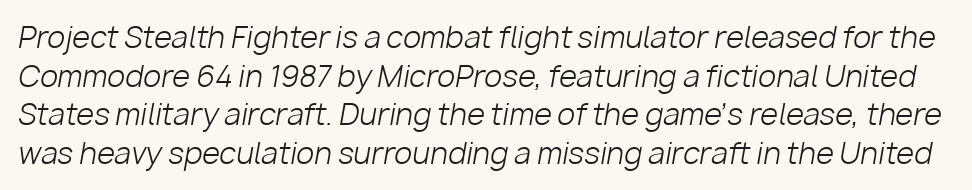
The image shows 29 px light type, italic (leaning right); set normal line spacing (1.33x), normal letter spacing, not underlined; low stroke contrast and a medium x-height.
